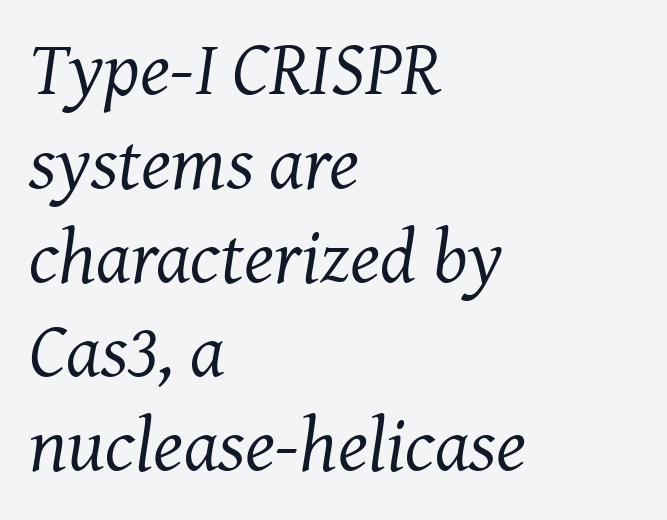
{"serif": "yes", "italic": "yes", "lean": "right", "slant_degrees": 7, "bold": "no", "weight": "regular", "width": "normal", "stroke_contrast": "medium", "x_height": "medium", "monospaced": "no", "underline": "no", "align": "left", "line_spacing_ratio": 1.22, "letter_spacing": "normal", "letter_spacing_em": 0.0, "glyph_px": 77}
